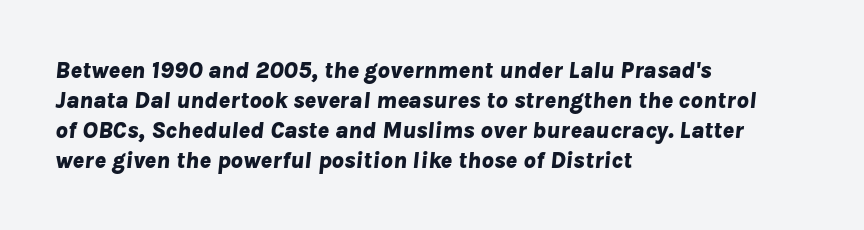
Q: Is the text bold? A: Yes.
Q: Is the text italic (slanted)? A: Yes, it leans right by about 8 degrees.
Q: Is the text underlined? A: No.
Q: How is the paragraph aligned? A: Left-aligned.
Q: Is the spacing between letters normal or unusually wide? A: Normal.
Q: Is the spacing between lines tight, normal or loose? A: Normal.
